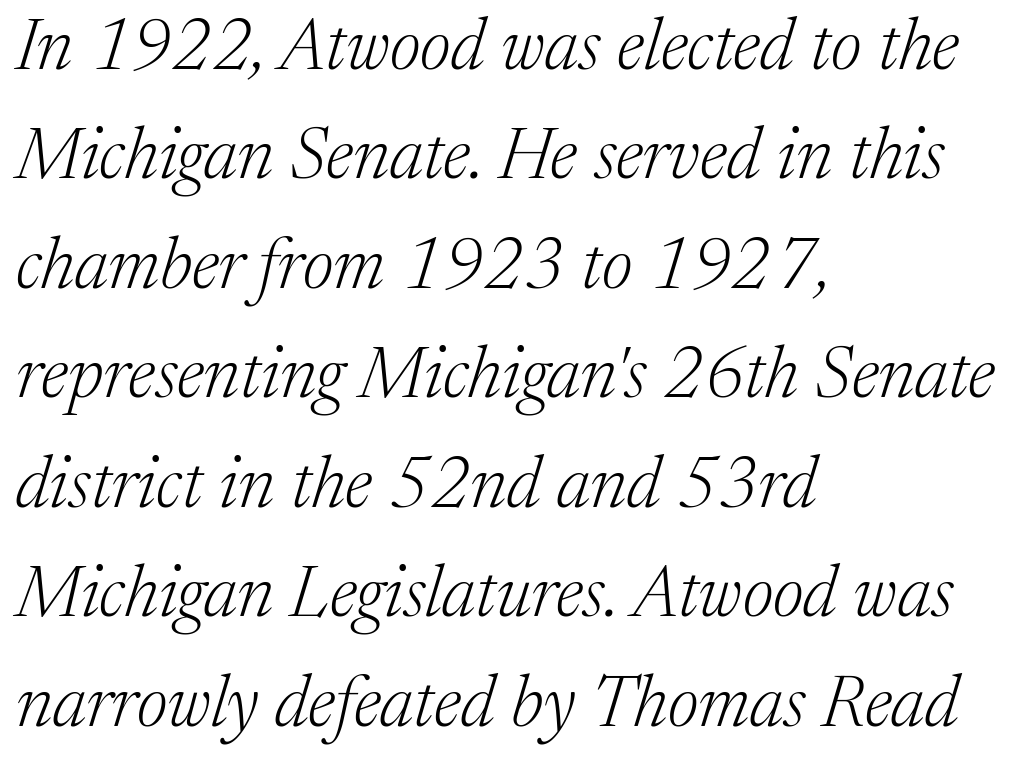
There's an unmistakable incline to the writing here. The paragraph has a hard left edge and a soft right edge. Successive baselines arrive at the customary interval. Beneath every word, the page is bare.
